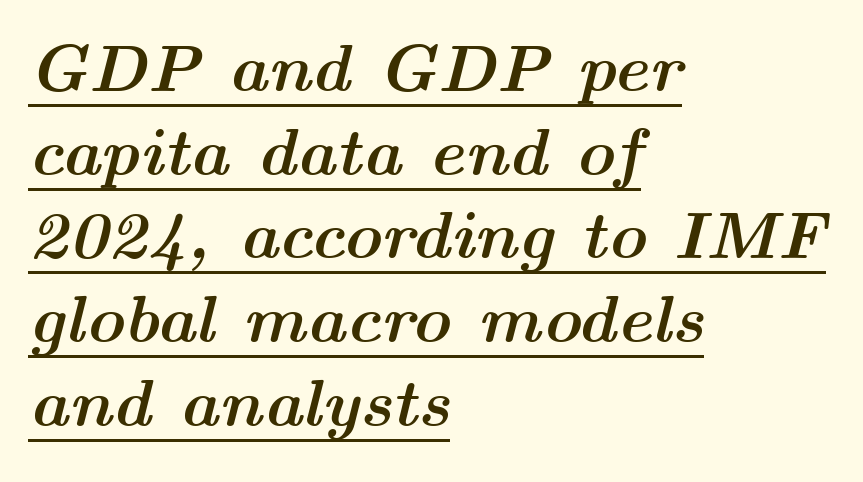
The image shows 67 px semibold, wide type, italic (leaning right); set left-aligned, normal line spacing (1.25x), normal letter spacing, underlined; medium stroke contrast and a medium x-height.
